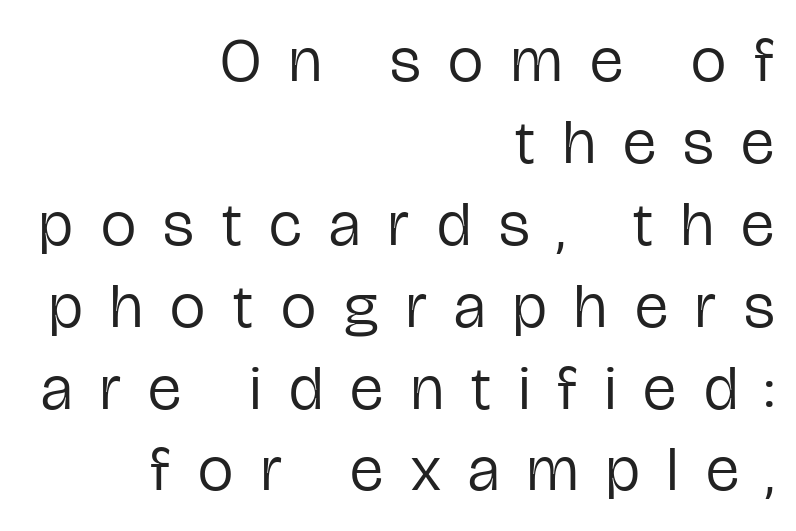
{"serif": "no", "italic": "no", "bold": "no", "weight": "regular", "width": "condensed", "stroke_contrast": "low", "x_height": "medium", "monospaced": "no", "underline": "no", "align": "right", "line_spacing": "normal", "line_spacing_ratio": 1.3, "letter_spacing": "wide", "letter_spacing_em": 0.44, "glyph_px": 63}
